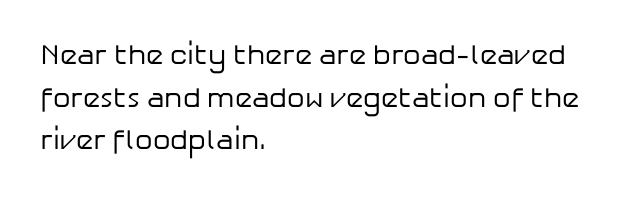
{"serif": "no", "italic": "no", "bold": "no", "weight": "regular", "width": "normal", "stroke_contrast": "low", "x_height": "medium", "monospaced": "no", "underline": "no", "align": "left", "line_spacing": "normal", "line_spacing_ratio": 1.52, "letter_spacing": "normal", "letter_spacing_em": 0.0, "glyph_px": 28}
